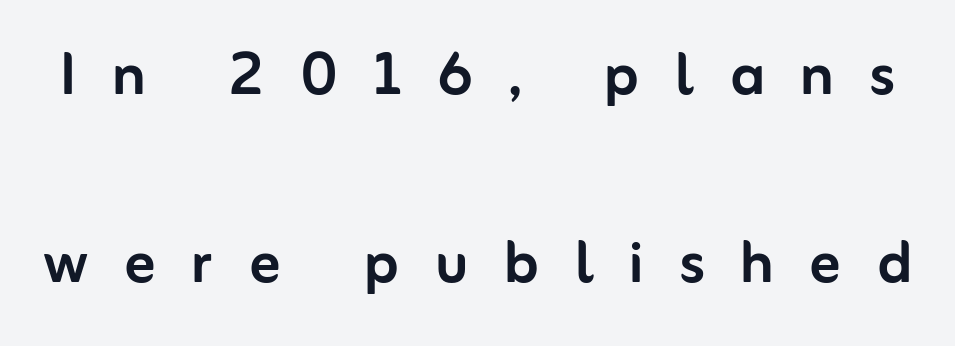
Q: Is the text italic (slanted)? A: No, it is upright.
Q: Is the typeface a serif or a sans-serif typeface? A: Sans-serif.
Q: Is the text underlined? A: No.
Q: Is the spacing between letters normal or unusually wide? A: Unusually wide.
Q: Is the spacing between lines tight, normal or loose? A: Loose.
Q: Width (condensed, normal, or wide)? A: Normal.
Q: Stroke contrast? A: Low.
Q: x-height? A: Medium.
Q: Monospaced? A: No.
